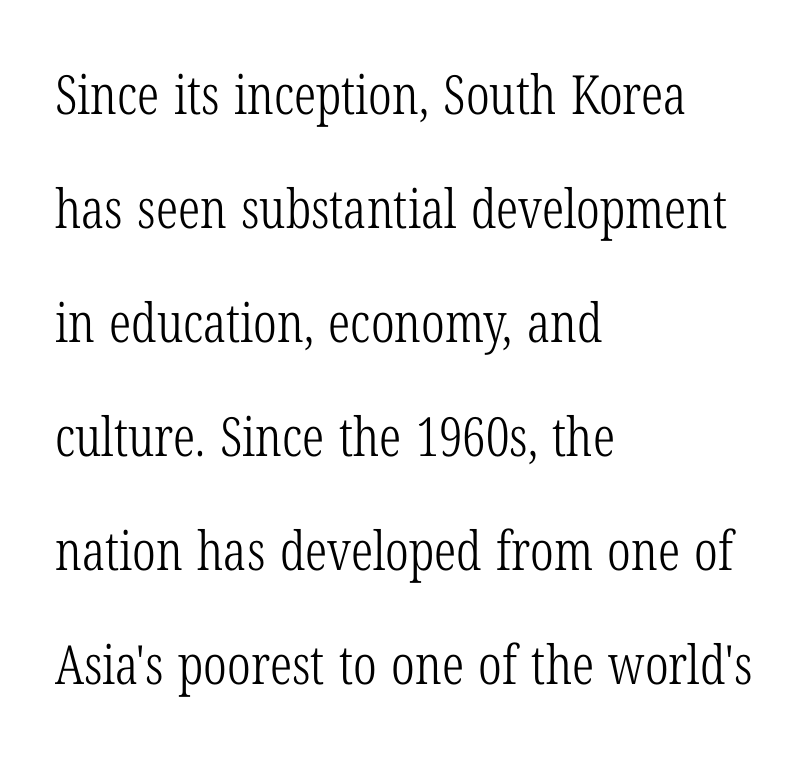
Q: Is the text bold? A: No.
Q: Is the text italic (slanted)? A: No, it is upright.
Q: Is the typeface a serif or a sans-serif typeface? A: Serif.
Q: Is the text underlined? A: No.
Q: How is the paragraph aligned? A: Left-aligned.
Q: Is the spacing between letters normal or unusually wide? A: Normal.
Q: Is the spacing between lines tight, normal or loose? A: Loose.
Q: Width (condensed, normal, or wide)? A: Condensed.
Q: Stroke contrast? A: Low.
Q: x-height? A: Medium.
Q: Monospaced? A: No.
